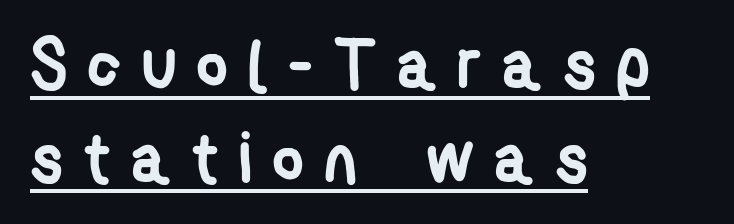
The image shows 69 px semibold, condensed sans-serif type; set left-aligned, normal line spacing (1.36x), unusually wide letter spacing (+0.29 em), underlined; low stroke contrast and a medium x-height.
